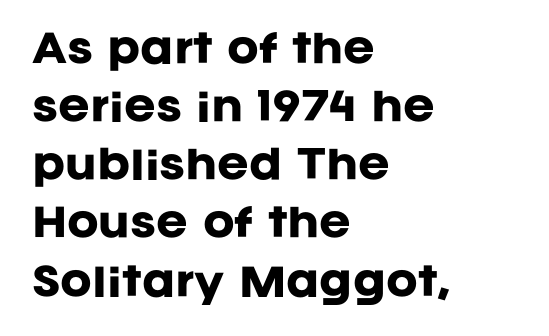
The image shows 38 px heavy sans-serif type, upright; set left-aligned, normal line spacing (1.53x), normal letter spacing, not underlined; low stroke contrast and a large x-height.
